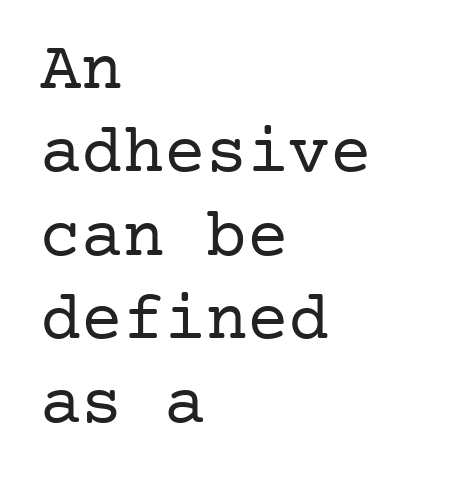
{"serif": "yes", "italic": "no", "bold": "no", "weight": "regular", "width": "normal", "stroke_contrast": "low", "x_height": "medium", "underline": "no", "align": "left", "line_spacing_ratio": 1.21, "letter_spacing": "normal", "letter_spacing_em": 0.0, "glyph_px": 69}
